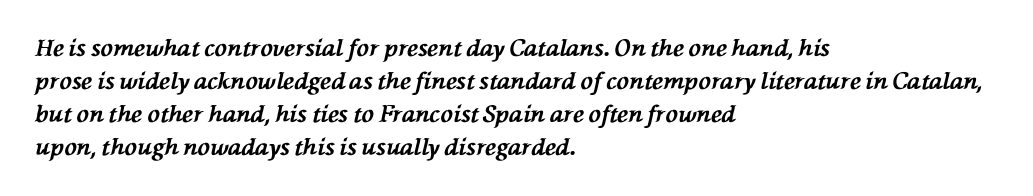
The image shows 23 px bold type, italic (leaning left); set left-aligned, normal line spacing (1.44x), normal letter spacing, not underlined.
